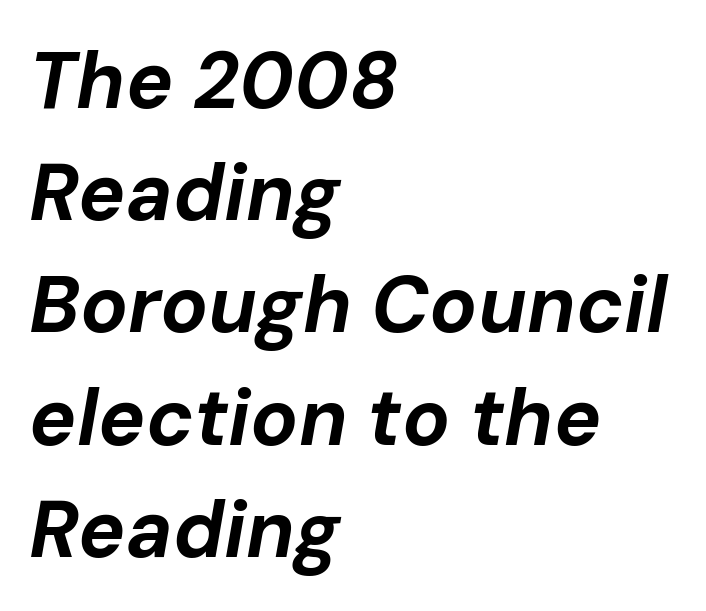
The image shows 79 px bold type, italic (leaning right); set left-aligned, normal line spacing (1.42x), normal letter spacing, not underlined; low stroke contrast and a medium x-height.
